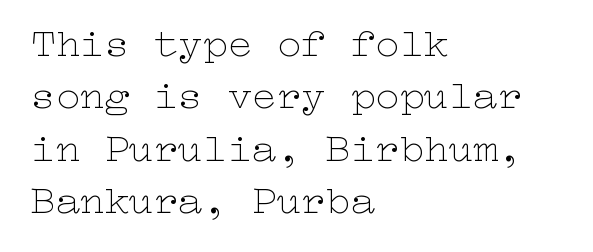
The lines sit at an ordinary, default distance from one another. Weight: in the light-to-regular range. The tracking reads as untouched default to a designer's eye. A clean baseline with only descenders dipping below it. The axis of the letterforms is exactly vertical. Line beginnings align vertically; line endings do not.
